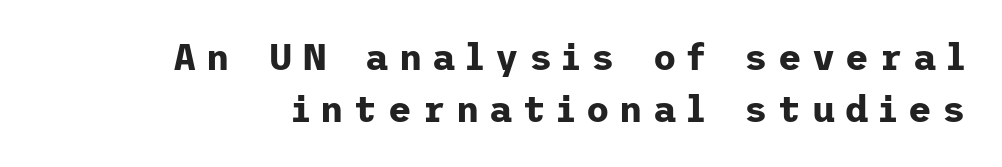
The image shows 36 px bold sans-serif type, upright; set normal line spacing (1.44x), unusually wide letter spacing (+0.29 em), not underlined; low stroke contrast and a medium x-height.
